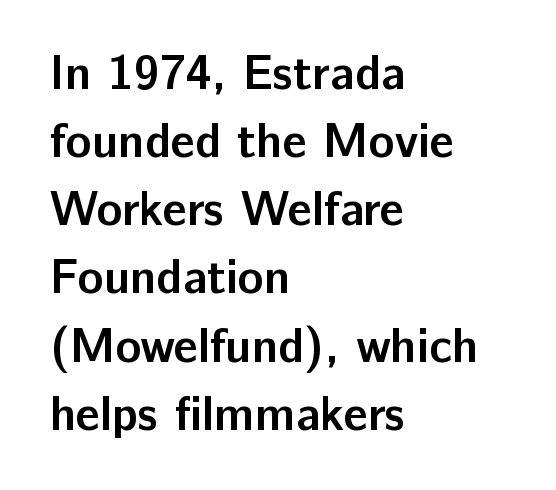
Q: Is the text bold? A: Yes.
Q: Is the text italic (slanted)? A: No, it is upright.
Q: Is the typeface a serif or a sans-serif typeface? A: Sans-serif.
Q: Is the text underlined? A: No.
Q: How is the paragraph aligned? A: Left-aligned.
Q: Is the spacing between letters normal or unusually wide? A: Normal.
Q: Is the spacing between lines tight, normal or loose? A: Normal.
Q: Width (condensed, normal, or wide)? A: Normal.
Q: Stroke contrast? A: Low.
Q: x-height? A: Medium.
Q: Monospaced? A: No.
